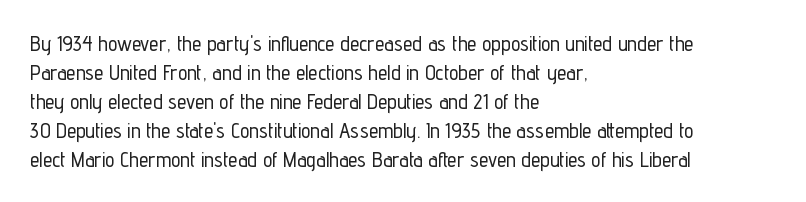
Q: Is the text italic (slanted)? A: No, it is upright.
Q: Is the text underlined? A: No.
Q: How is the paragraph aligned? A: Left-aligned.
Q: Is the spacing between letters normal or unusually wide? A: Normal.
Q: Is the spacing between lines tight, normal or loose? A: Normal.
